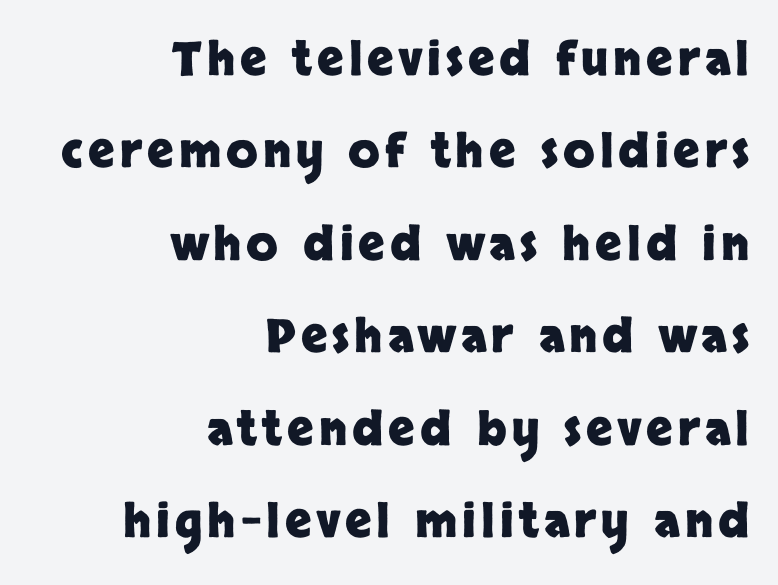
The leading is generous, giving the passage an open texture. Clear beneath every line of the passage. Is the type bold? Yes — the strokes are clearly thick and heavy. Proportional: the letters do not fall into vertical columns. Nothing sits at the stroke ends, so this counts as sans-serif.
